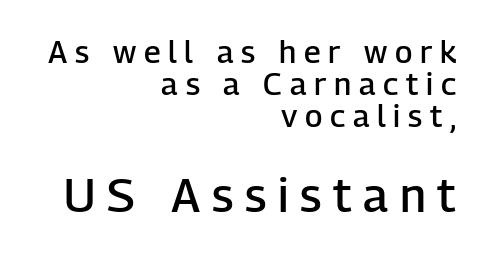
The strip under each line holds only bare page. The lines are packed closely together with very little leading. Spacing between characters has been opened up far beyond the box default. Firm but not heavy-handed strokes: this text is semibold.
